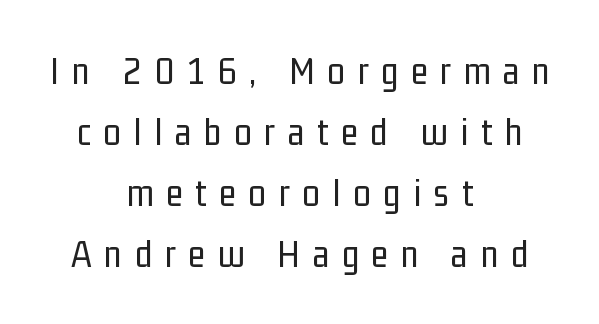
{"serif": "no", "italic": "no", "bold": "no", "weight": "regular", "width": "condensed", "stroke_contrast": "low", "x_height": "medium", "monospaced": "no", "underline": "no", "align": "center", "line_spacing": "normal", "line_spacing_ratio": 1.56, "letter_spacing": "wide", "letter_spacing_em": 0.33, "glyph_px": 39}
